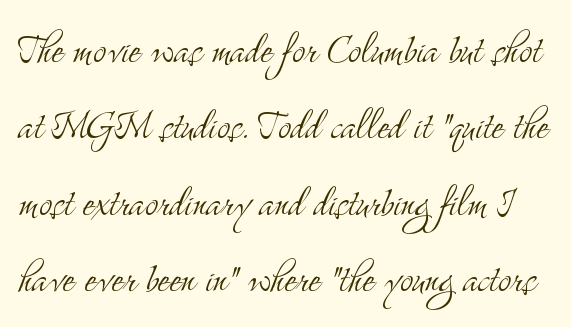
{"serif": "yes", "bold": "no", "weight": "light", "width": "condensed", "stroke_contrast": "medium", "x_height": "small", "monospaced": "no", "underline": "no", "line_spacing": "normal", "line_spacing_ratio": 1.56, "letter_spacing": "normal", "letter_spacing_em": 0.0, "glyph_px": 49}
